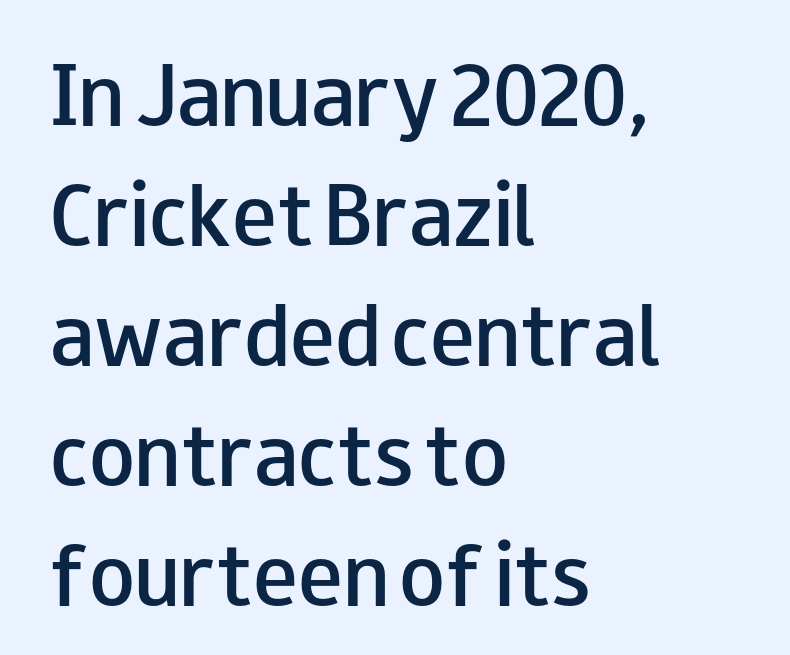
{"serif": "no", "italic": "no", "bold": "semi", "weight": "semibold", "width": "wide", "stroke_contrast": "low", "x_height": "small", "monospaced": "no", "underline": "no", "align": "left", "line_spacing": "normal", "line_spacing_ratio": 1.6, "letter_spacing": "normal", "letter_spacing_em": 0.0, "glyph_px": 75}
